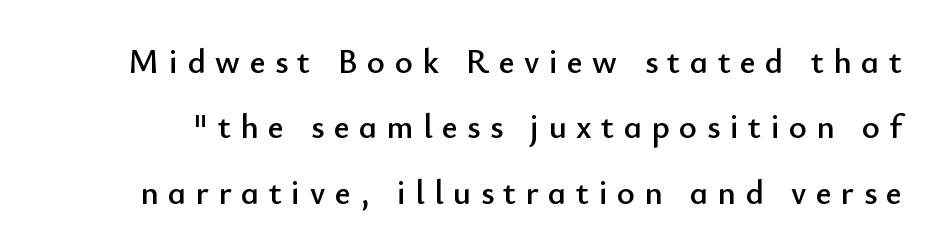
The image shows 34 px sans-serif type, upright; set loose line spacing (1.92x), unusually wide letter spacing (+0.28 em), not underlined; low stroke contrast and a small x-height.
